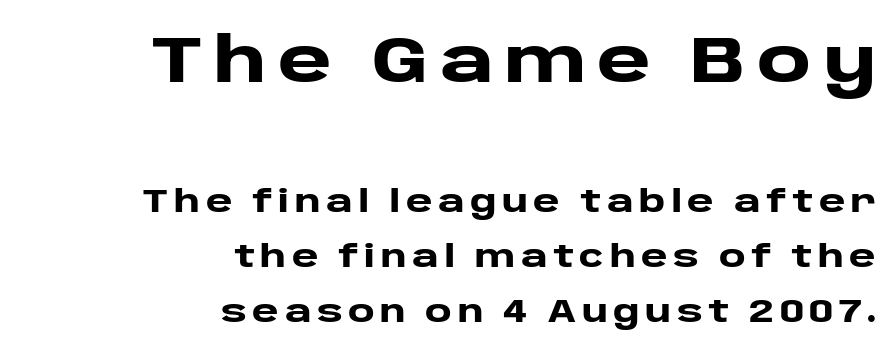
Q: Is the text bold? A: Yes.
Q: Is the text italic (slanted)? A: No, it is upright.
Q: Is the typeface a serif or a sans-serif typeface? A: Sans-serif.
Q: Is the text underlined? A: No.
Q: How is the paragraph aligned? A: Right-aligned.
Q: Which block of text is set in a larger size, the first (top) or the second (bottom)? A: The first (top) one.
Q: Width (condensed, normal, or wide)? A: Wide.
Q: Stroke contrast? A: Low.
Q: x-height? A: Large.
Q: Monospaced? A: No.
